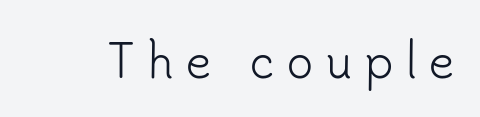
{"serif": "no", "italic": "no", "bold": "no", "weight": "light", "width": "normal", "stroke_contrast": "low", "x_height": "small", "monospaced": "no", "underline": "no", "letter_spacing": "wide", "letter_spacing_em": 0.28, "glyph_px": 44}
